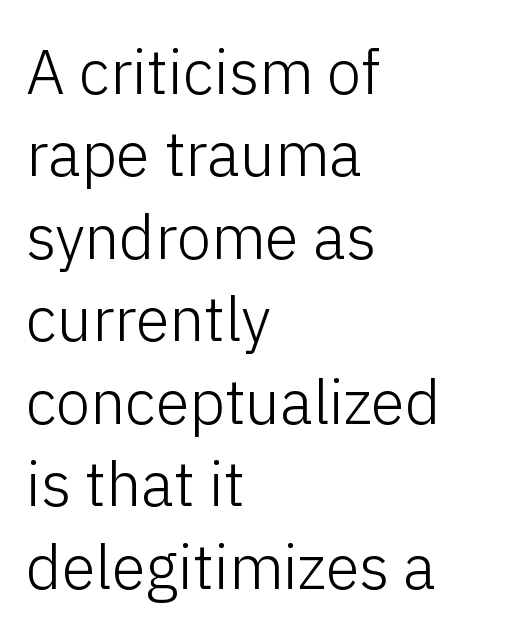
The image shows 62 px light sans-serif type, upright; set left-aligned, normal line spacing (1.33x), normal letter spacing, not underlined; low stroke contrast and a medium x-height.
